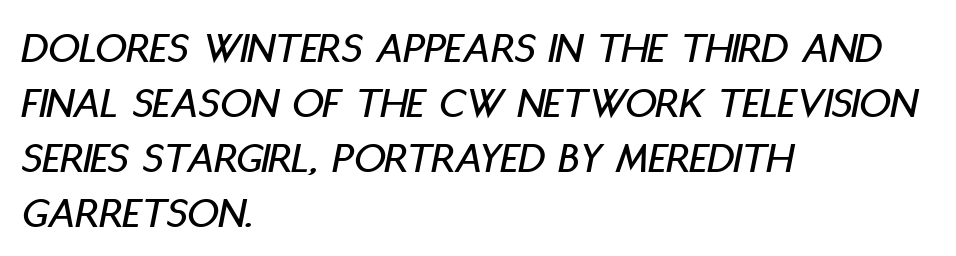
Q: Is the text italic (slanted)? A: Yes, it leans right by about 11 degrees.
Q: Is the text underlined? A: No.
Q: How is the paragraph aligned? A: Left-aligned.
Q: Is the spacing between letters normal or unusually wide? A: Normal.
Q: Is the spacing between lines tight, normal or loose? A: Normal.
Q: Width (condensed, normal, or wide)? A: Condensed.
Q: Stroke contrast? A: Low.
Q: x-height? A: Large.
Q: Monospaced? A: No.
